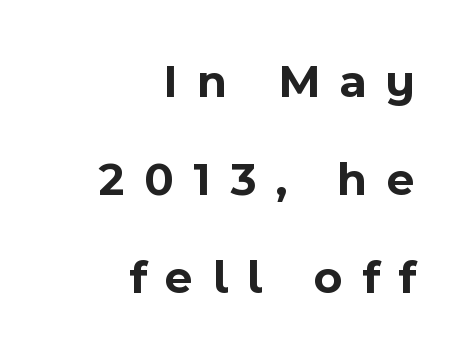
{"serif": "no", "italic": "no", "bold": "yes", "weight": "bold", "width": "normal", "x_height": "medium", "monospaced": "no", "underline": "no", "align": "right", "line_spacing": "loose", "line_spacing_ratio": 2.04, "letter_spacing": "wide", "letter_spacing_em": 0.4, "glyph_px": 48}
